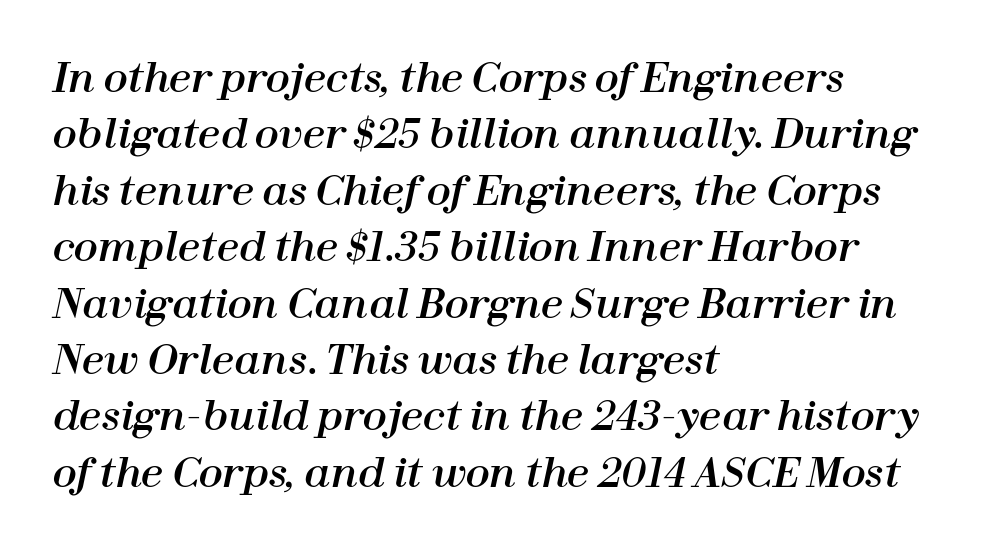
The axis of the letterforms is tilted away from vertical. Underline: absent. Horizontal alignment here is leftward, the default for most running prose. These lines keep a tight, regular rhythm from letter to letter.
